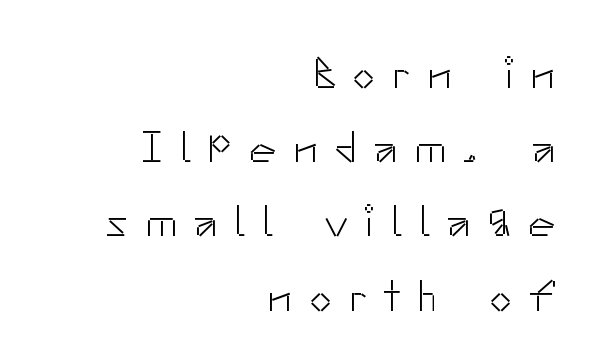
Q: Is the text bold? A: No.
Q: Is the text italic (slanted)? A: No, it is upright.
Q: Is the typeface a serif or a sans-serif typeface? A: Sans-serif.
Q: Is the text underlined? A: No.
Q: How is the paragraph aligned? A: Right-aligned.
Q: Is the spacing between letters normal or unusually wide? A: Unusually wide.
Q: Is the spacing between lines tight, normal or loose? A: Normal.
Q: Width (condensed, normal, or wide)? A: Normal.
Q: Stroke contrast? A: Low.
Q: x-height? A: Small.
Q: Monospaced? A: No.
